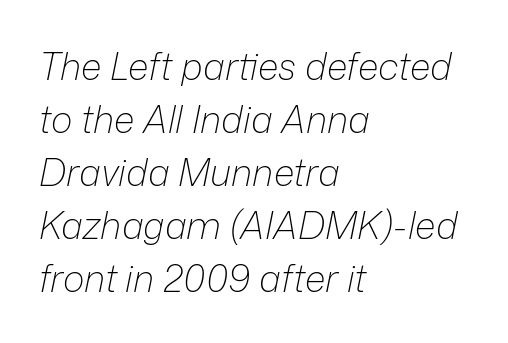
{"italic": "yes", "lean": "right", "slant_degrees": 12, "bold": "no", "weight": "light", "width": "normal", "stroke_contrast": "low", "x_height": "medium", "monospaced": "no", "underline": "no", "align": "left", "line_spacing": "normal", "line_spacing_ratio": 1.43, "letter_spacing": "normal", "letter_spacing_em": 0.0, "glyph_px": 37}
